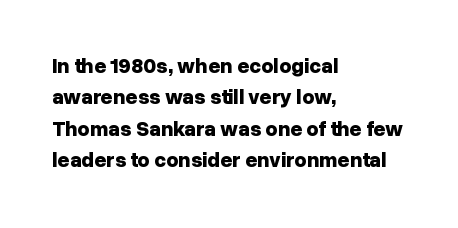
Set as a true bold cut, around the 700 mark. You can tell it's not italic because the verticals are truly vertical. Horizontally, the lines are justified to the leading edge only. Evenly set lines give the paragraph a standard silhouette. Just letters on the line, the space beneath them empty. Compared with typical body copy, the letter spacing here is the same.
